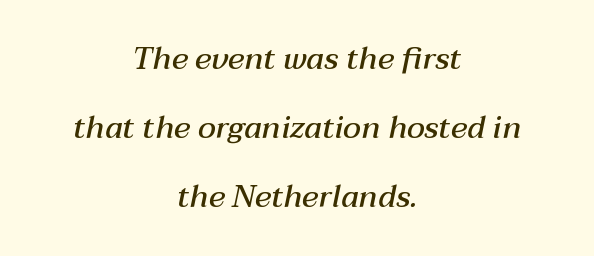
{"italic": "yes", "lean": "right", "slant_degrees": 12, "bold": "semi", "weight": "semibold", "width": "normal", "stroke_contrast": "medium", "x_height": "medium", "monospaced": "no", "underline": "no", "align": "center", "line_spacing": "loose", "line_spacing_ratio": 2.22, "letter_spacing": "normal", "letter_spacing_em": 0.0, "glyph_px": 31}
